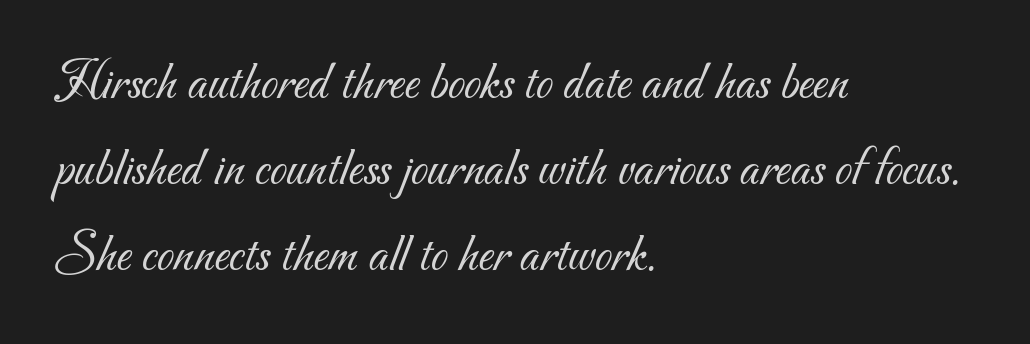
Typographically, this falls in the sans-serif category. Short and long lines alike share a common starting point at left. Leading matches the norm, producing a regular column. A bare baseline throughout the passage.
